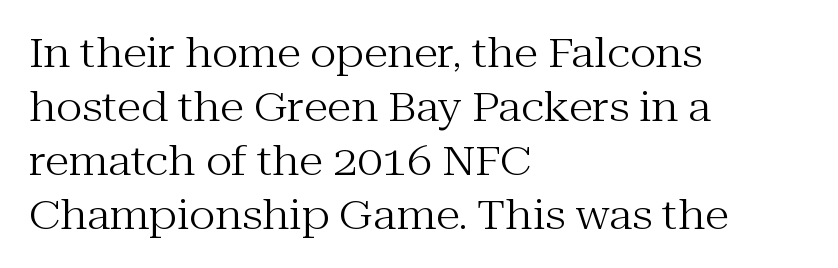
The image shows 40 px regular-weight serif type, upright; set left-aligned, normal line spacing (1.35x), normal letter spacing, not underlined; medium stroke contrast and a medium x-height.
